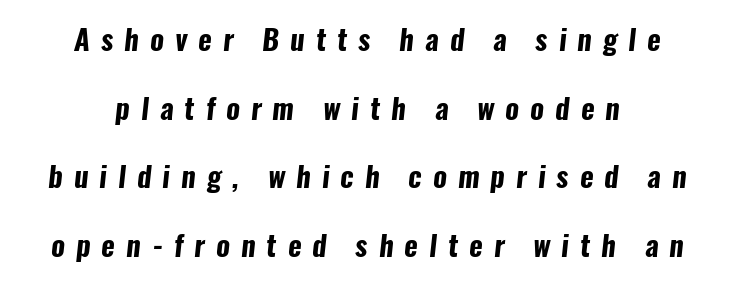
Q: Is the text bold? A: Yes.
Q: Is the typeface a serif or a sans-serif typeface? A: Sans-serif.
Q: Is the text underlined? A: No.
Q: How is the paragraph aligned? A: Centered.
Q: Is the spacing between letters normal or unusually wide? A: Unusually wide.
Q: Is the spacing between lines tight, normal or loose? A: Loose.
Q: Width (condensed, normal, or wide)? A: Condensed.
Q: Stroke contrast? A: Low.
Q: x-height? A: Medium.
Q: Monospaced? A: No.
